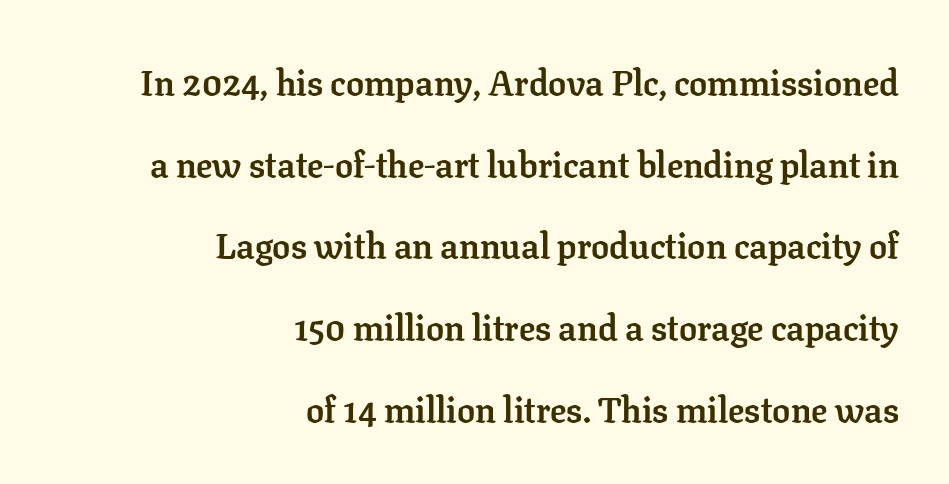
One glance says open: line gaps are wider than usual. Quick note: not italic, upright. Students, note that the glyphs here touch the page at normal intervals. Clear beneath every line of the passage. The setting favours the right margin, as signatures and pull-quotes sometimes do. Summary of weight: heavy, a full bold.
